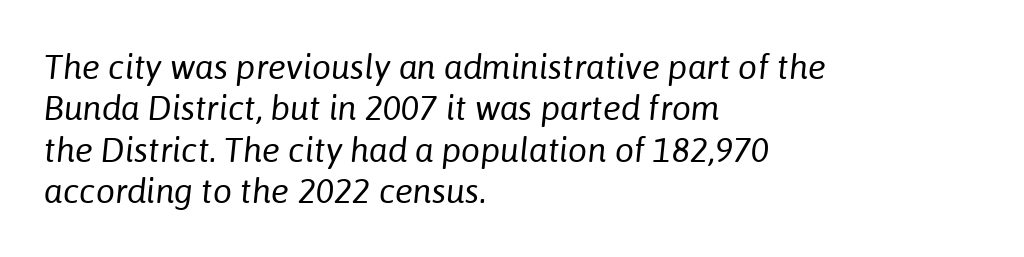
{"italic": "yes", "lean": "right", "slant_degrees": 6, "bold": "no", "weight": "regular", "width": "normal", "stroke_contrast": "low", "x_height": "medium", "monospaced": "no", "underline": "no", "align": "left", "line_spacing_ratio": 1.22, "letter_spacing": "normal", "letter_spacing_em": 0.0, "glyph_px": 34}
